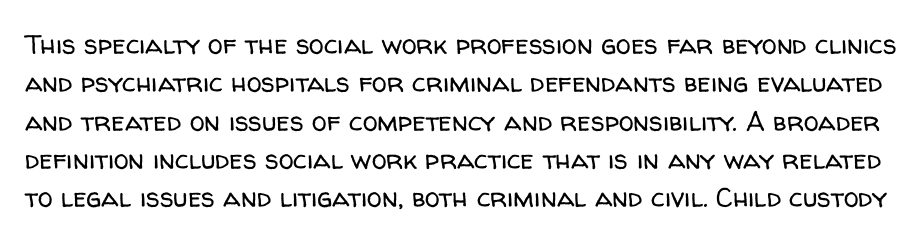
A quiet, ordinary-to-light weight characterises the typeface. No extra tracking has been applied to these lines. The string is rendered with underlining switched off. In terms of posture, this sample is upright.
